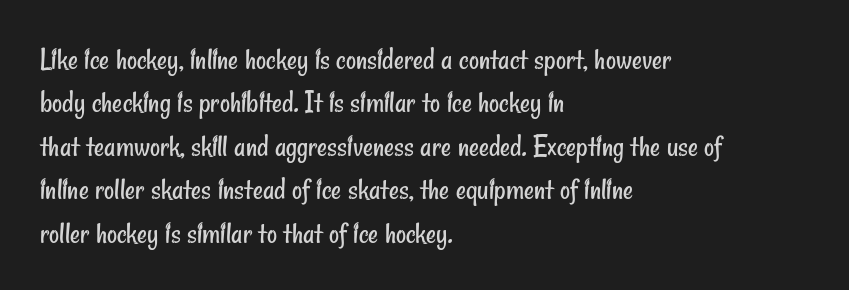
The image shows 31 px regular-weight, condensed sans-serif type; set left-aligned, normal line spacing (1.4x), normal letter spacing, not underlined; low stroke contrast and a small x-height.
